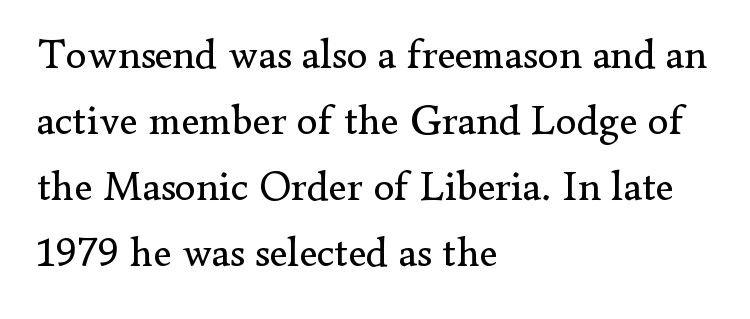
Is this a sans? No — the strokes have serifs. Tracking value appears to be zero — textbook default spacing. The font is comparable to plain body text, perhaps lighter. Anything drawn beneath the words? Only blank space. These lines were composed using upright roman letters. Think of a printed novel: that variable character pitch is what you see here.
